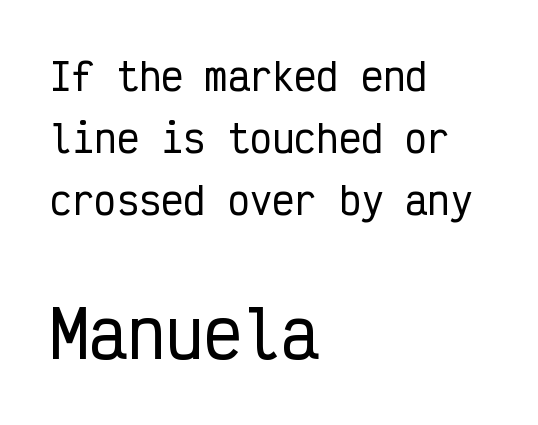
{"serif": "no", "italic": "no", "width": "condensed", "stroke_contrast": "low", "x_height": "medium", "monospaced": "yes", "underline": "no", "align": "left", "line_spacing": "normal", "line_spacing_ratio": 1.68, "letter_spacing": "normal", "letter_spacing_em": 0.0, "larger_block": "second", "size_ratio": 1.73, "glyph_px": 64}
